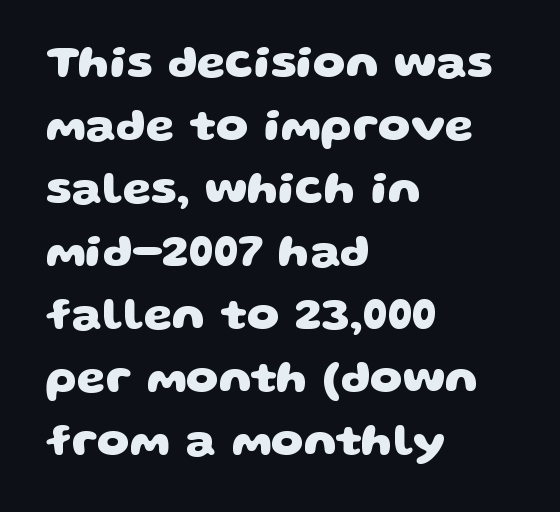
{"serif": "no", "bold": "yes", "weight": "heavy", "width": "wide", "stroke_contrast": "low", "x_height": "large", "monospaced": "no", "underline": "no", "align": "left", "line_spacing": "normal", "line_spacing_ratio": 1.37, "letter_spacing": "normal", "letter_spacing_em": 0.0, "glyph_px": 46}
